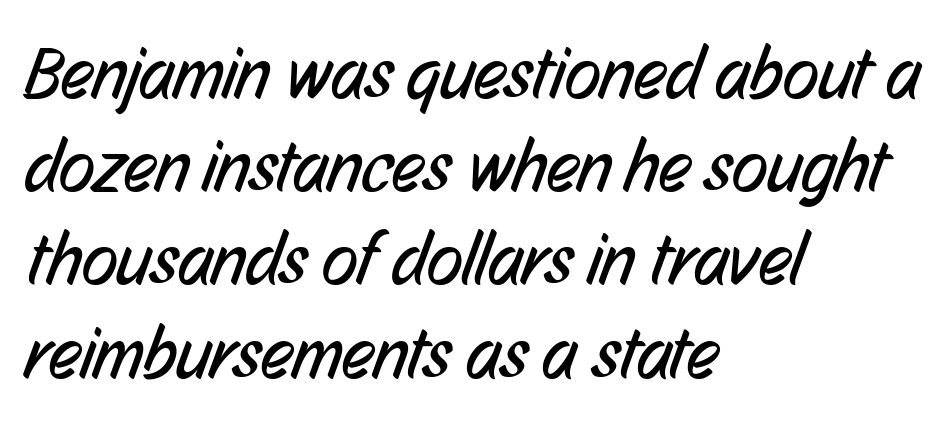
Horizontal alignment here is leftward, the default for most running prose. Decoration check: the copy has no underline. This is not heavy type; no bold has been used. A typesetter would call this leading conventional body-copy spacing.
